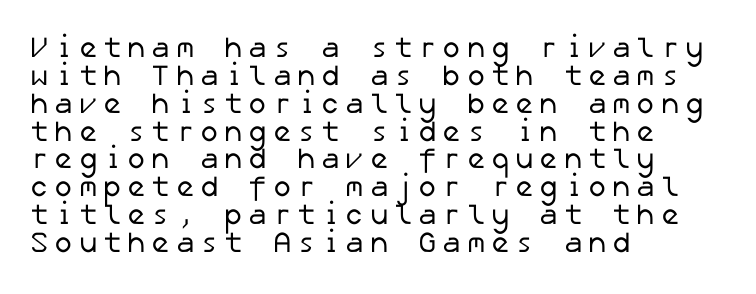
Q: Is the text bold? A: No.
Q: Is the typeface a serif or a sans-serif typeface? A: Sans-serif.
Q: Is the text underlined? A: No.
Q: How is the paragraph aligned? A: Left-aligned.
Q: Is the spacing between lines tight, normal or loose? A: Tight.
Q: Width (condensed, normal, or wide)? A: Normal.
Q: Stroke contrast? A: Low.
Q: x-height? A: Medium.
